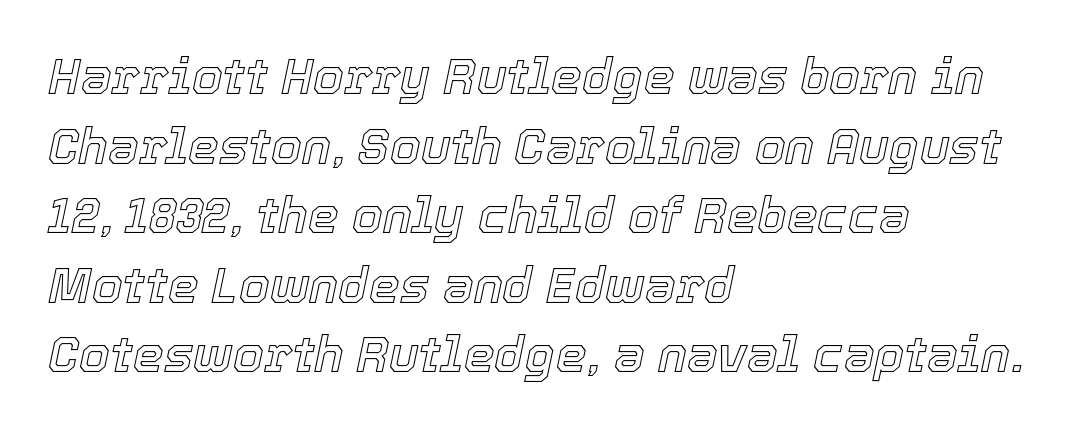
{"italic": "yes", "lean": "right", "slant_degrees": 12, "width": "normal", "x_height": "medium", "monospaced": "no", "underline": "no", "align": "left", "line_spacing": "normal", "line_spacing_ratio": 1.42, "letter_spacing": "normal", "letter_spacing_em": 0.0, "glyph_px": 49}
